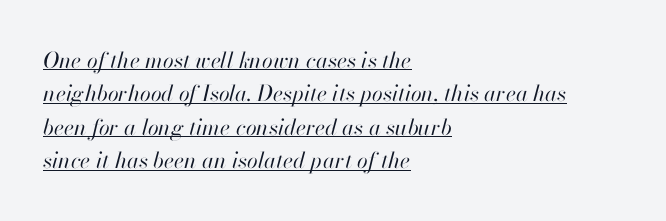
{"italic": "yes", "lean": "right", "slant_degrees": 13, "bold": "no", "underline": "yes", "align": "left", "line_spacing": "normal", "line_spacing_ratio": 1.52, "letter_spacing": "normal", "letter_spacing_em": 0.0, "glyph_px": 22}
